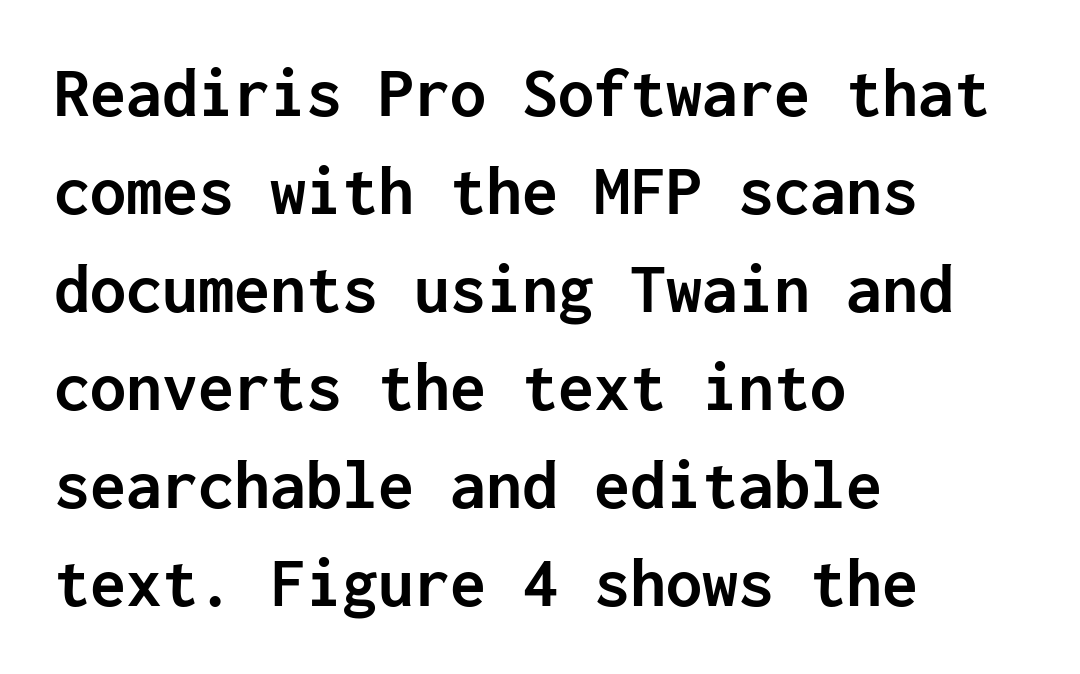
Teacher's note: observe the even left margin — that is flush-left alignment. Monospaced: the letters line up in strict vertical columns. Font category for this specimen: sans-serif. The letters are bold, with thick, heavy strokes. The typography opts for an upright posture over an oblique one.
